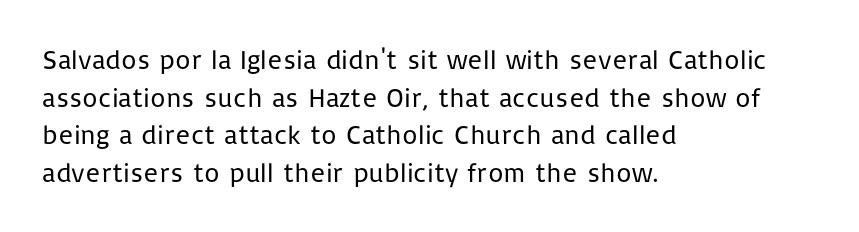
The image shows 27 px text type, upright; set left-aligned, normal line spacing (1.39x), normal letter spacing, not underlined.
